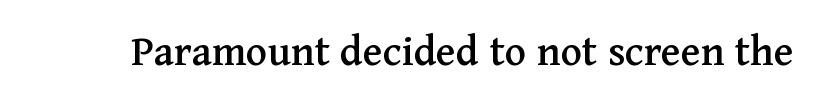
{"serif": "yes", "italic": "no", "width": "normal", "stroke_contrast": "medium", "x_height": "medium", "monospaced": "no", "underline": "no", "letter_spacing": "normal", "letter_spacing_em": 0.0, "glyph_px": 45}
